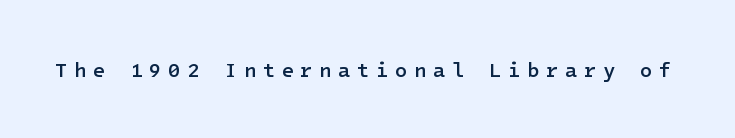
The image shows 20 px text type, upright; set unusually wide letter spacing (+0.33 em), not underlined.
